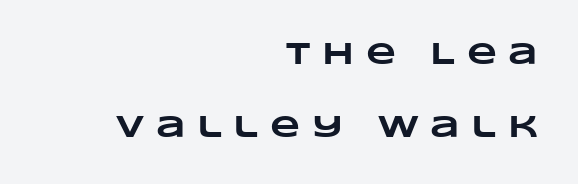
All the whitespace from short lines collects on the left. Beneath every word, the page is bare. The letterforms stand isolated, each surrounded by extra space. Looks like regular typesetting: each glyph gets only the width it needs. Compared with typical paragraphs, the rows here are farther apart.
